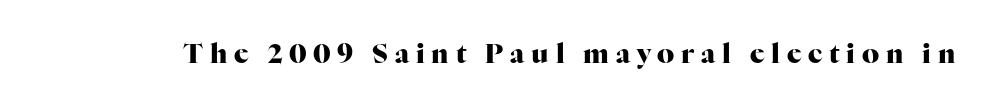
{"italic": "no", "bold": "yes", "underline": "no", "letter_spacing": "wide", "letter_spacing_em": 0.25, "glyph_px": 27}
